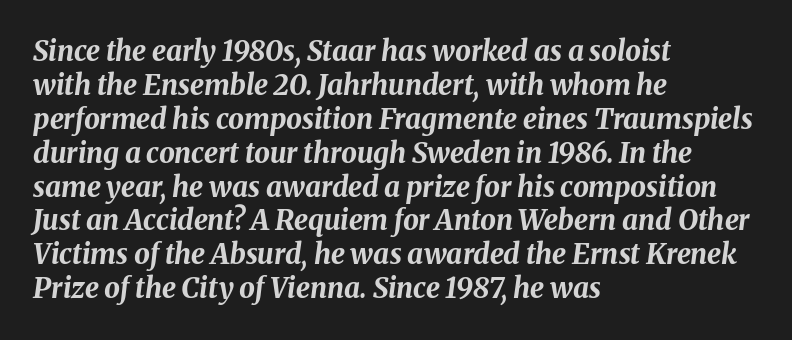
The image shows 28 px bold type, italic (leaning right); set left-aligned, line spacing 1.21x, normal letter spacing, not underlined; medium stroke contrast and a medium x-height.
